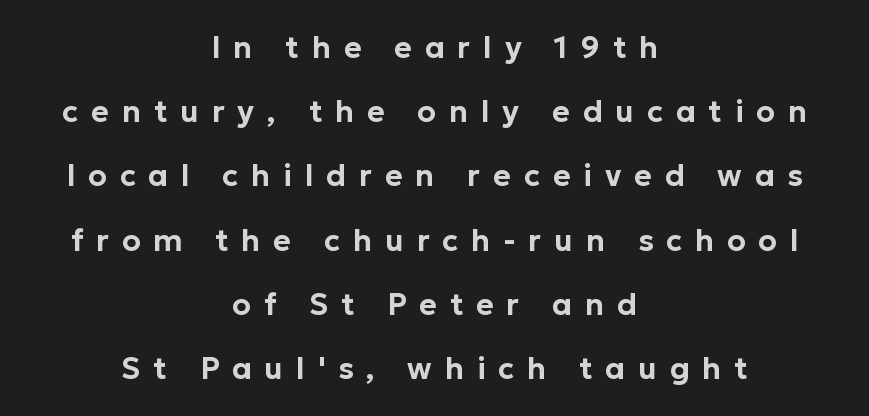
{"serif": "no", "italic": "no", "width": "normal", "stroke_contrast": "low", "x_height": "medium", "monospaced": "no", "underline": "no", "align": "center", "line_spacing": "loose", "line_spacing_ratio": 2.14, "letter_spacing": "wide", "letter_spacing_em": 0.43, "glyph_px": 30}
